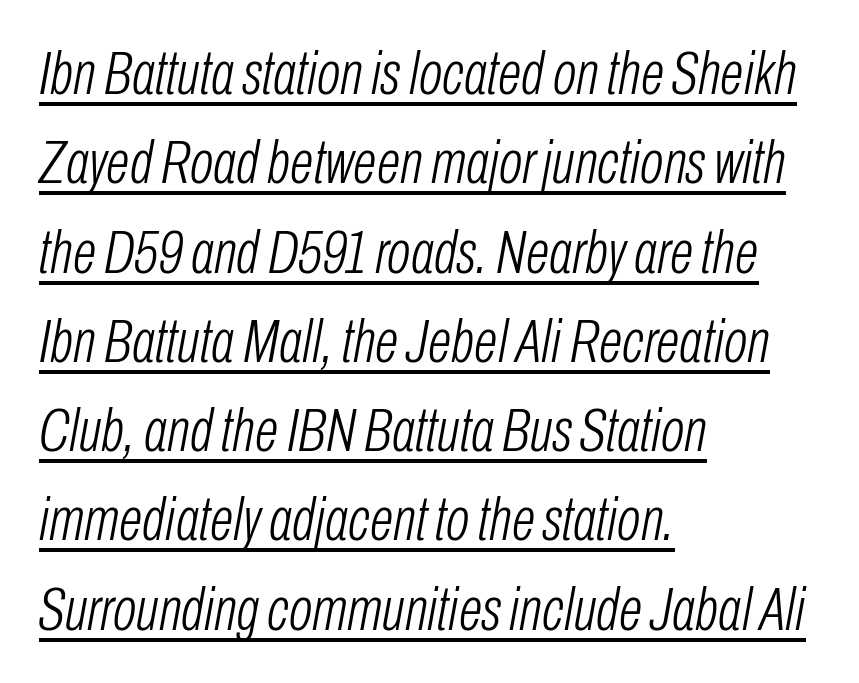
This sample uses an oblique cut, with every glyph tilted off the vertical. A rule runs beneath these lines of type. The text block is weighted toward the left margin, trailing off unevenly rightward. Weight: in the light-to-regular range. The letters sit at their default tracking, neither squeezed nor spread. How would I describe the line gaps? Plain and ordinary.
